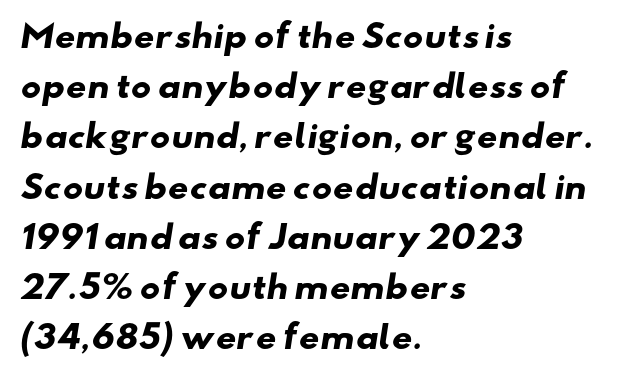
{"serif": "no", "bold": "yes", "weight": "heavy", "width": "wide", "stroke_contrast": "low", "x_height": "small", "monospaced": "no", "underline": "no", "align": "left", "line_spacing": "normal", "line_spacing_ratio": 1.57, "letter_spacing": "normal", "letter_spacing_em": 0.0, "glyph_px": 32}
